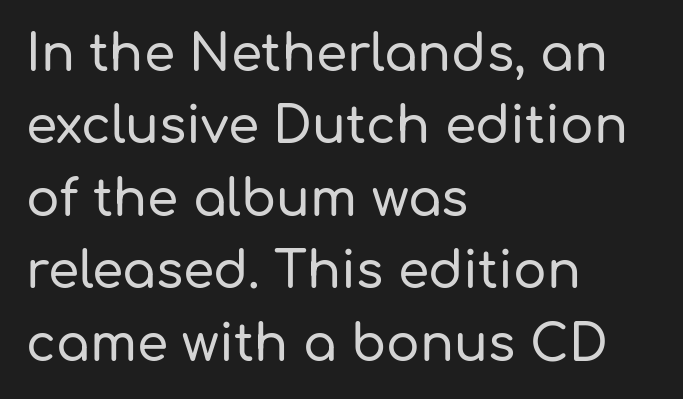
Q: Is the text italic (slanted)? A: No, it is upright.
Q: Is the typeface a serif or a sans-serif typeface? A: Sans-serif.
Q: Is the text underlined? A: No.
Q: How is the paragraph aligned? A: Left-aligned.
Q: Is the spacing between letters normal or unusually wide? A: Normal.
Q: Is the spacing between lines tight, normal or loose? A: Normal.
Q: Width (condensed, normal, or wide)? A: Normal.
Q: Stroke contrast? A: Low.
Q: x-height? A: Medium.
Q: Monospaced? A: No.
